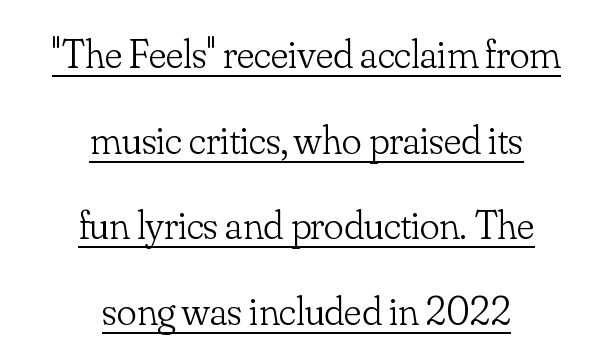
The letters advance in unequal steps, a hallmark of proportional type. Style check: upright. Counters stay open thanks to moderate or lighter strokes. The text block is weighted toward neither margin, spreading evenly from the middle. Baseline-to-baseline distance is far greater than the letter height.
